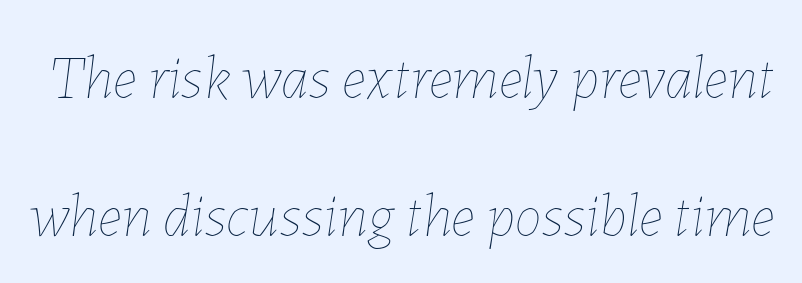
Widely set lines give the paragraph a tall, airy silhouette. There is no visible air inserted between adjacent glyphs. The passage shown leans; its letterforms are oblique. Stroke thickness stays within the range of a standard reading face or lighter. Plain, unruled lines of type. Do the characters align in a grid? No, the font is proportional.
